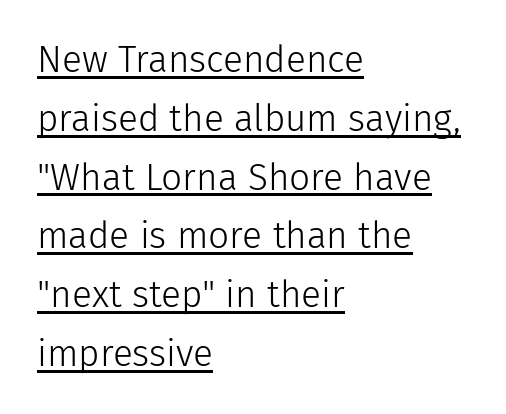
Q: Is the text bold? A: No.
Q: Is the text italic (slanted)? A: No, it is upright.
Q: Is the typeface a serif or a sans-serif typeface? A: Sans-serif.
Q: Is the text underlined? A: Yes.
Q: How is the paragraph aligned? A: Left-aligned.
Q: Is the spacing between letters normal or unusually wide? A: Normal.
Q: Is the spacing between lines tight, normal or loose? A: Normal.
Q: Width (condensed, normal, or wide)? A: Normal.
Q: Stroke contrast? A: Low.
Q: x-height? A: Medium.
Q: Monospaced? A: No.
